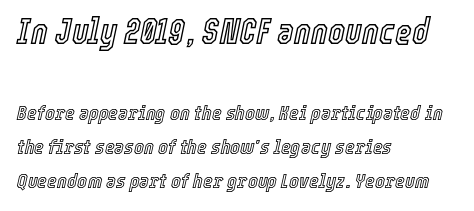
The image shows 36 px condensed type, italic (leaning right); set left-aligned, normal line spacing (1.62x), normal letter spacing, not underlined; the first (top) block is 1.71x larger; a medium x-height.
